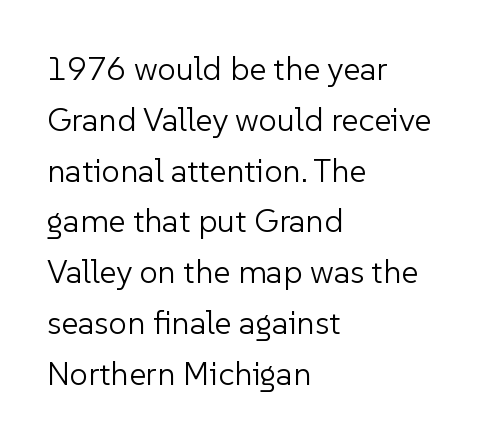
The typeface chosen for these lines omits serifs. In terms of leading, this rendering sits right in the middle. The letterforms sit shoulder to shoulder at normal distance. A student would call this left alignment; a typographer would say flush left, rag right. Note the varied advance widths — an 'i' is clearly narrower than an 'm'. No italicization has been applied; the sample stays upright.
